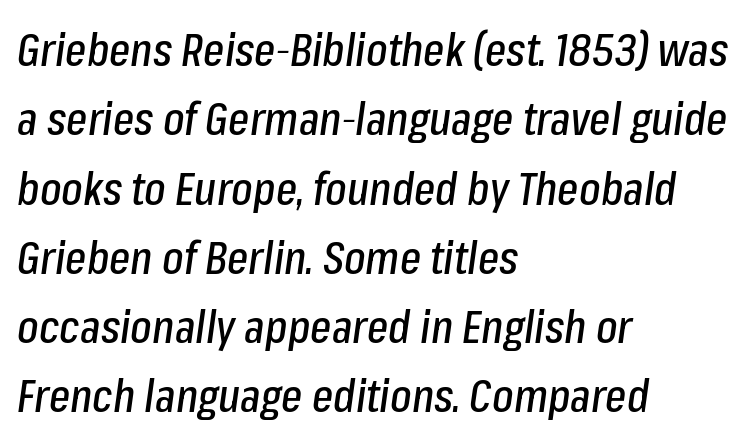
{"italic": "yes", "lean": "right", "slant_degrees": 8, "width": "condensed", "stroke_contrast": "low", "x_height": "medium", "monospaced": "no", "underline": "no", "align": "left", "line_spacing": "normal", "line_spacing_ratio": 1.54, "letter_spacing": "normal", "letter_spacing_em": 0.0, "glyph_px": 45}
